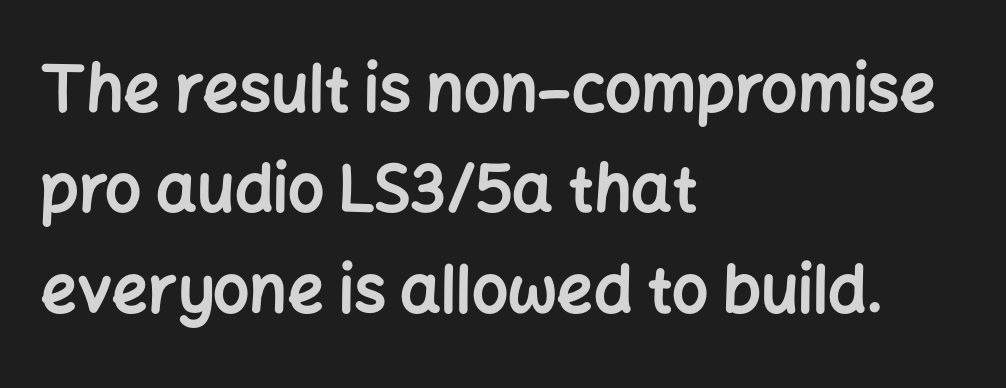
{"serif": "no", "italic": "no", "bold": "yes", "weight": "bold", "width": "normal", "stroke_contrast": "low", "x_height": "medium", "monospaced": "no", "underline": "no", "align": "left", "line_spacing": "normal", "line_spacing_ratio": 1.57, "letter_spacing": "normal", "letter_spacing_em": 0.0, "glyph_px": 64}
